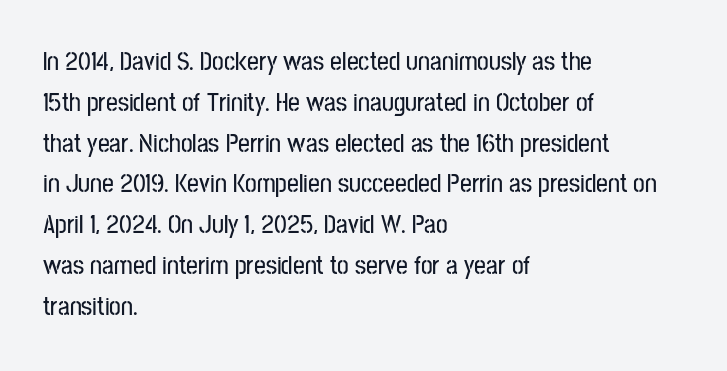
Q: Is the text italic (slanted)? A: No, it is upright.
Q: Is the text underlined? A: No.
Q: How is the paragraph aligned? A: Left-aligned.
Q: Is the spacing between letters normal or unusually wide? A: Normal.
Q: Is the spacing between lines tight, normal or loose? A: Normal.
